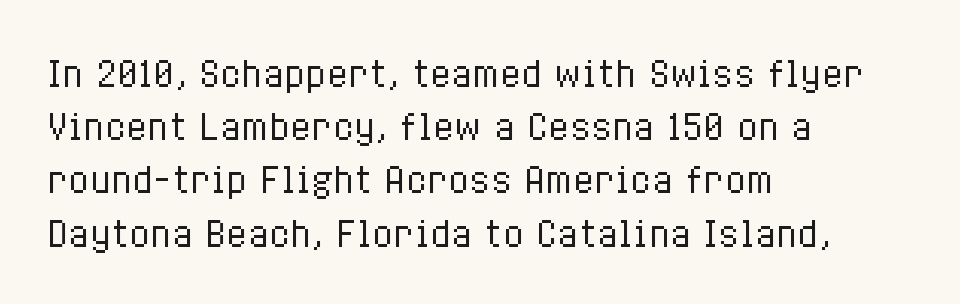
{"italic": "no", "bold": "no", "weight": "regular", "width": "condensed", "stroke_contrast": "low", "x_height": "medium", "monospaced": "no", "underline": "no", "align": "left", "line_spacing": "normal", "line_spacing_ratio": 1.52, "letter_spacing": "normal", "letter_spacing_em": 0.0, "glyph_px": 35}
